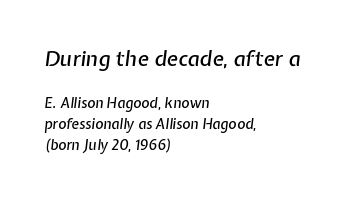
The image shows 21 px text type, italic (leaning right); set left-aligned, normal line spacing (1.51x), normal letter spacing, not underlined; the first (top) block is 1.5x larger.
